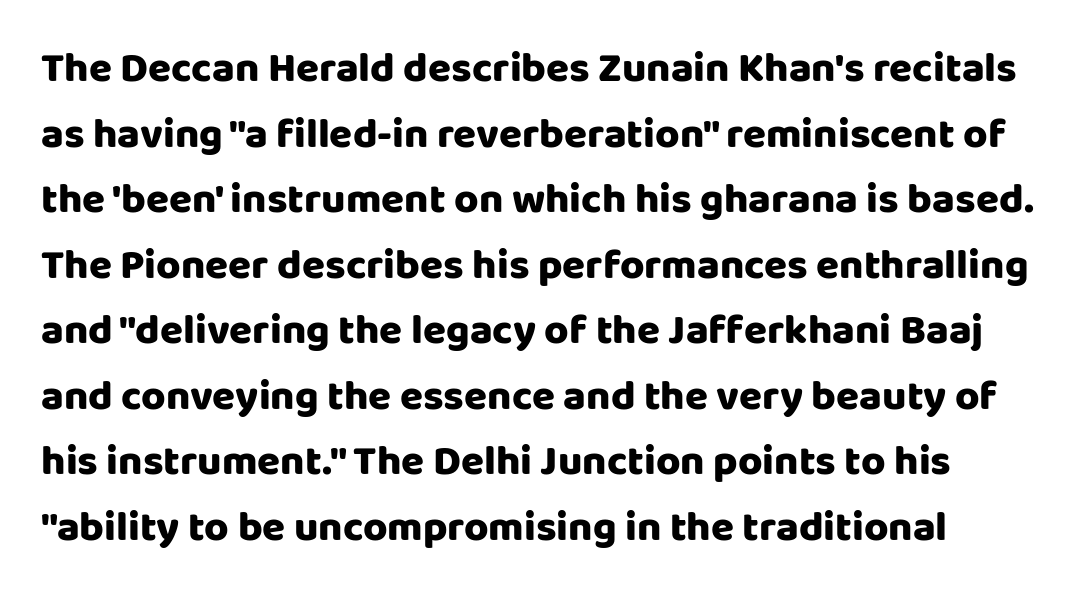
Every character sits straight up, as roman type does. Default kerning and tracking; the words read as compact shapes. Quick note: underline off. These lines sit exactly where default settings would place them. I'd call this a sans setting — the letters go barefoot.
